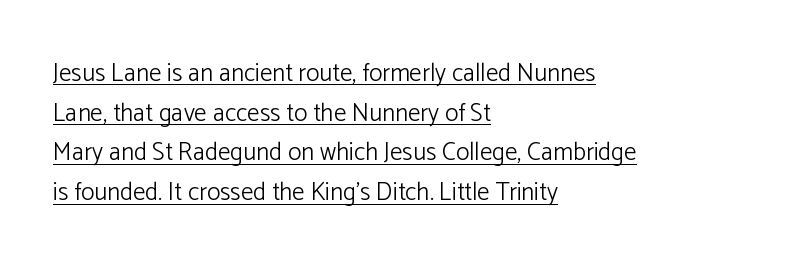
Q: Is the text bold? A: No.
Q: Is the text italic (slanted)? A: No, it is upright.
Q: Is the text underlined? A: Yes.
Q: How is the paragraph aligned? A: Left-aligned.
Q: Is the spacing between letters normal or unusually wide? A: Normal.
Q: Is the spacing between lines tight, normal or loose? A: Normal.
